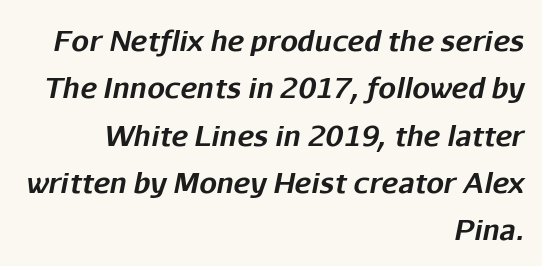
Q: Is the text bold? A: Yes.
Q: Is the text italic (slanted)? A: Yes, it leans right by about 11 degrees.
Q: Is the text underlined? A: No.
Q: How is the paragraph aligned? A: Right-aligned.
Q: Is the spacing between letters normal or unusually wide? A: Normal.
Q: Is the spacing between lines tight, normal or loose? A: Normal.
Q: Width (condensed, normal, or wide)? A: Normal.
Q: Stroke contrast? A: Low.
Q: x-height? A: Medium.
Q: Monospaced? A: No.
